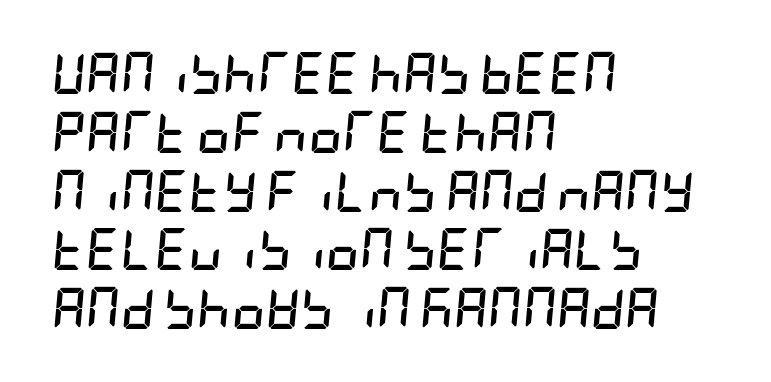
Q: Is the text bold? A: Yes.
Q: Is the text italic (slanted)? A: Yes, it leans right by about 5 degrees.
Q: Is the text underlined? A: No.
Q: How is the paragraph aligned? A: Left-aligned.
Q: Is the spacing between letters normal or unusually wide? A: Normal.
Q: Is the spacing between lines tight, normal or loose? A: Normal.
Q: Width (condensed, normal, or wide)? A: Condensed.
Q: Stroke contrast? A: Low.
Q: x-height? A: Large.
